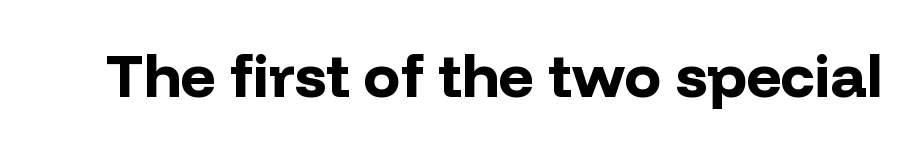
Q: Is the text bold? A: Yes.
Q: Is the text italic (slanted)? A: No, it is upright.
Q: Is the typeface a serif or a sans-serif typeface? A: Sans-serif.
Q: Is the text underlined? A: No.
Q: Is the spacing between letters normal or unusually wide? A: Normal.
Q: Width (condensed, normal, or wide)? A: Normal.
Q: Stroke contrast? A: Low.
Q: x-height? A: Medium.
Q: Monospaced? A: No.
